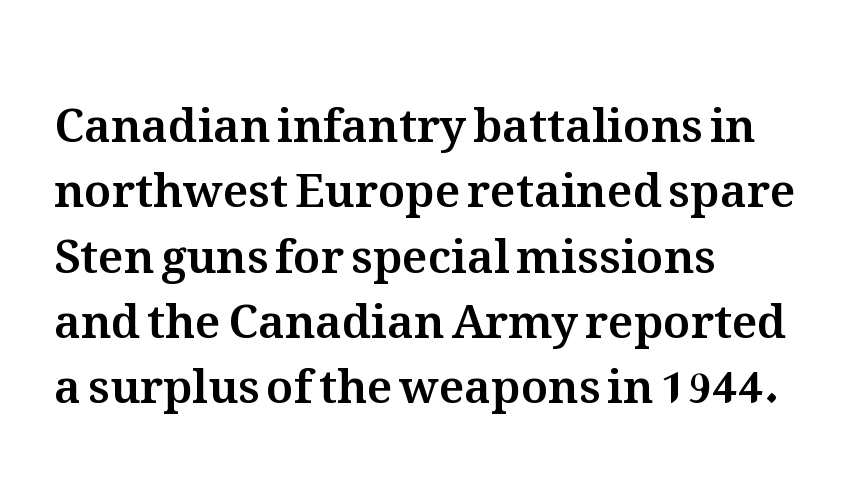
The image shows 46 px text type, upright; set left-aligned, normal line spacing (1.42x), normal letter spacing, not underlined; medium stroke contrast and a medium x-height.
